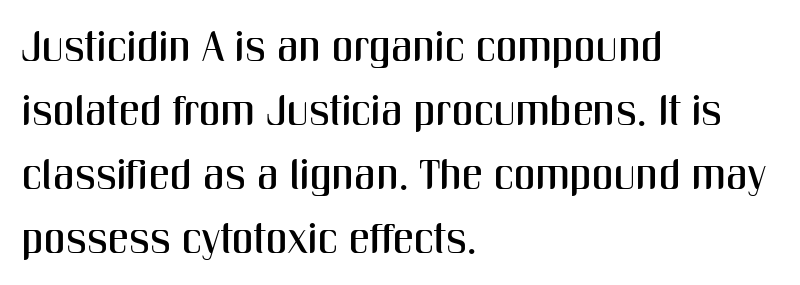
Note the varied advance widths — an 'i' is clearly narrower than an 'm'. The string is rendered with underlining switched off. Nothing unusual about the tracking: characters are spaced as the font intends. Is there any slant? The stems are plumb.
